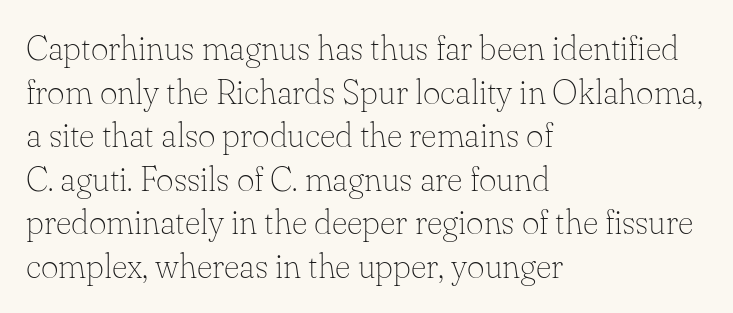
The image shows 34 px thin serif type, upright; set left-aligned, normal line spacing (1.28x), normal letter spacing, not underlined; low stroke contrast and a small x-height.
